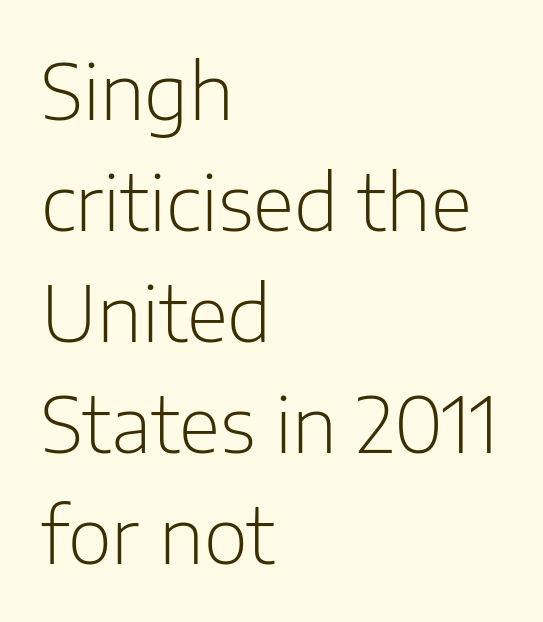
{"serif": "no", "italic": "no", "bold": "no", "weight": "light", "width": "normal", "stroke_contrast": "low", "x_height": "medium", "monospaced": "no", "underline": "no", "align": "left", "line_spacing": "normal", "line_spacing_ratio": 1.46, "letter_spacing": "normal", "letter_spacing_em": 0.0, "glyph_px": 76}
